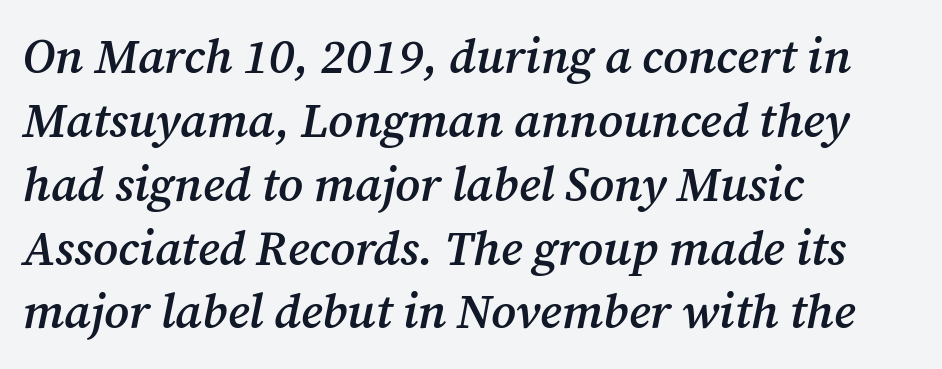
{"serif": "yes", "italic": "yes", "lean": "right", "slant_degrees": 12, "bold": "semi", "weight": "semibold", "width": "normal", "stroke_contrast": "medium", "x_height": "medium", "monospaced": "no", "underline": "no", "align": "left", "line_spacing": "normal", "line_spacing_ratio": 1.33, "letter_spacing": "normal", "letter_spacing_em": 0.0, "glyph_px": 48}
